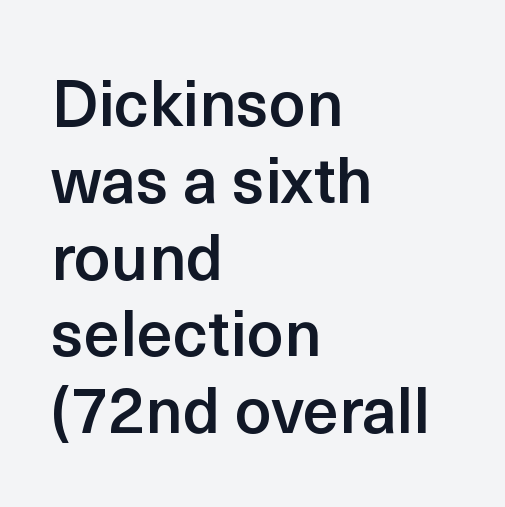
{"serif": "no", "italic": "no", "bold": "semi", "weight": "semibold", "width": "normal", "x_height": "medium", "monospaced": "no", "underline": "no", "align": "left", "line_spacing_ratio": 1.2, "letter_spacing": "normal", "letter_spacing_em": 0.0, "glyph_px": 64}
